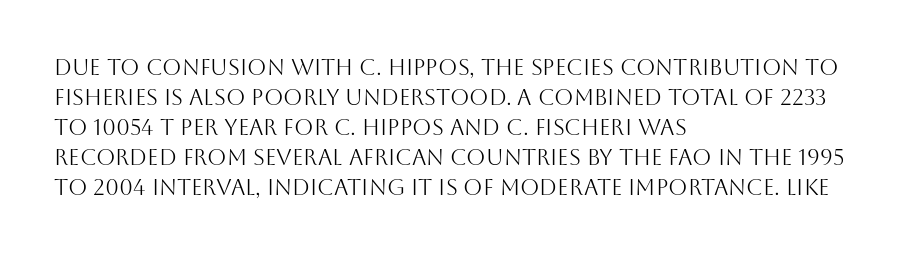
{"italic": "no", "bold": "no", "underline": "no", "align": "left", "line_spacing": "normal", "line_spacing_ratio": 1.36, "letter_spacing": "normal", "letter_spacing_em": 0.0, "glyph_px": 22}
